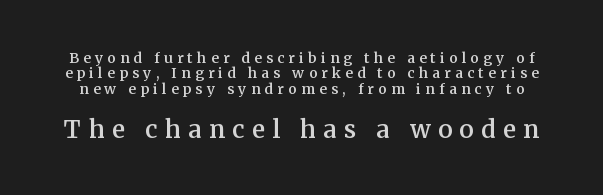
{"italic": "no", "bold": "semi", "underline": "no", "line_spacing": "tight", "line_spacing_ratio": 1.1, "letter_spacing": "wide", "letter_spacing_em": 0.31, "larger_block": "second", "size_ratio": 1.71, "glyph_px": 24}
